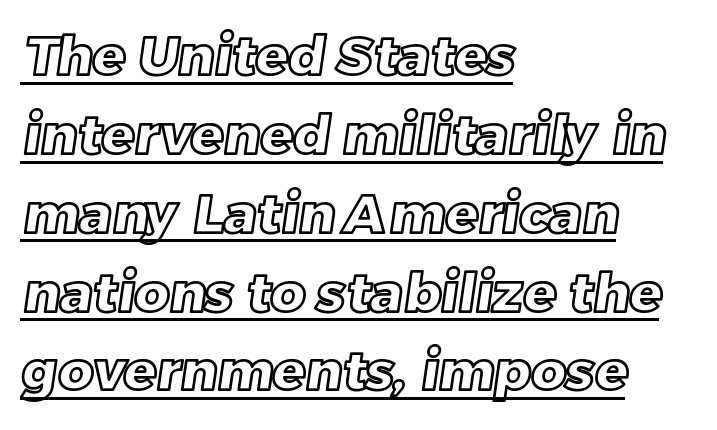
{"width": "normal", "x_height": "large", "monospaced": "no", "underline": "yes", "align": "left", "line_spacing": "normal", "line_spacing_ratio": 1.46, "letter_spacing": "normal", "letter_spacing_em": 0.0, "glyph_px": 54}
